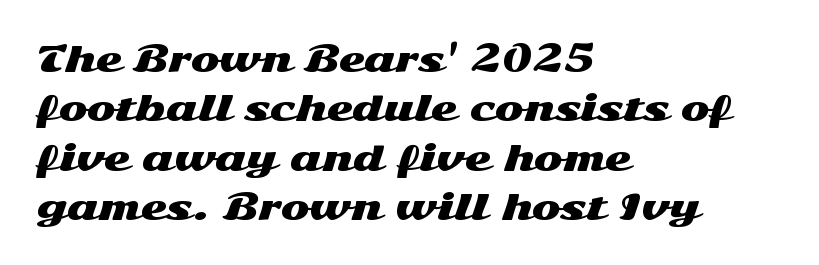
Q: Is the text italic (slanted)? A: Yes.
Q: Is the typeface a serif or a sans-serif typeface? A: Sans-serif.
Q: Is the text underlined? A: No.
Q: How is the paragraph aligned? A: Left-aligned.
Q: Is the spacing between letters normal or unusually wide? A: Normal.
Q: Is the spacing between lines tight, normal or loose? A: Normal.
Q: Width (condensed, normal, or wide)? A: Wide.
Q: Stroke contrast? A: Medium.
Q: x-height? A: Medium.
Q: Monospaced? A: No.
